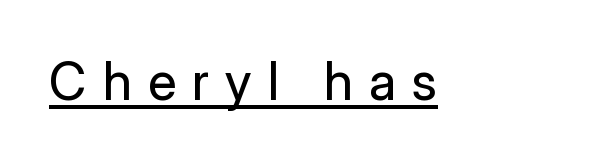
In terms of posture, this sample is upright. Heaviness? Minimal to ordinary, like unemphasized prose. Glyph-to-glyph distance is far greater than everyday printed text. The rendering uses natural spacing where letterforms have individual widths. The passage shown is underscored from start to finish. Are there feet on the stems? There aren't — it's a sans.
